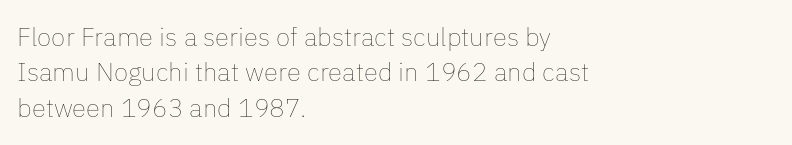
The image shows 26 px text type, upright; set left-aligned, normal line spacing (1.36x), normal letter spacing, not underlined.
